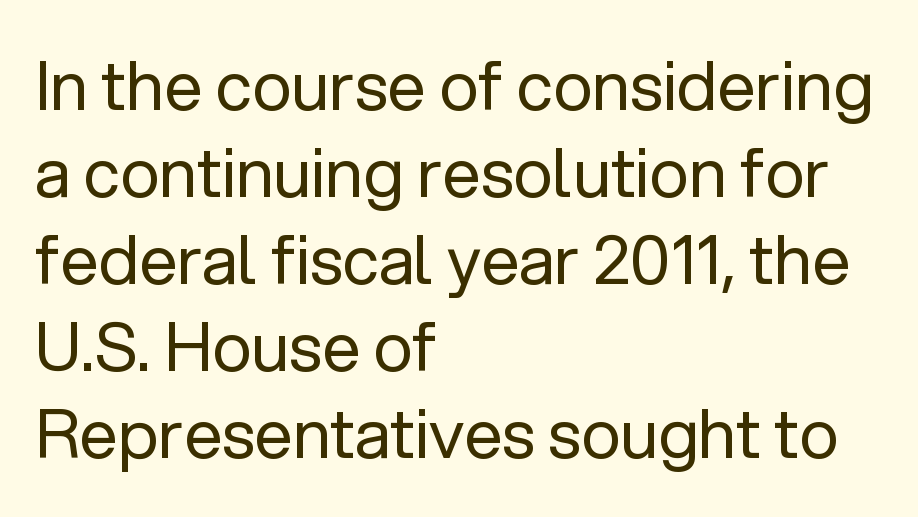
Q: Is the text bold? A: No.
Q: Is the text italic (slanted)? A: No, it is upright.
Q: Is the typeface a serif or a sans-serif typeface? A: Sans-serif.
Q: Is the text underlined? A: No.
Q: How is the paragraph aligned? A: Left-aligned.
Q: Is the spacing between letters normal or unusually wide? A: Normal.
Q: Is the spacing between lines tight, normal or loose? A: Normal.
Q: Width (condensed, normal, or wide)? A: Normal.
Q: Stroke contrast? A: Low.
Q: x-height? A: Medium.
Q: Monospaced? A: No.
